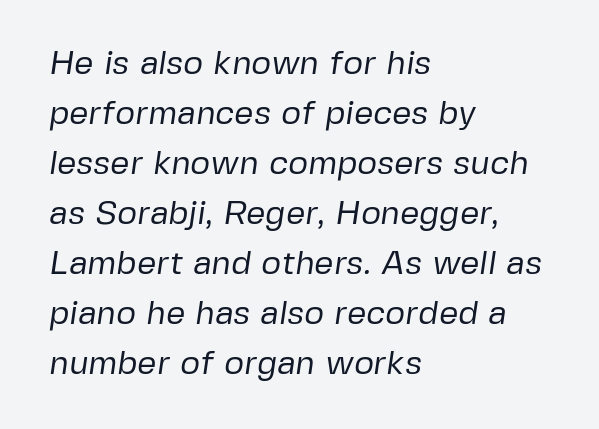
The image shows 34 px regular-weight sans-serif type; set left-aligned, normal line spacing (1.47x), normal letter spacing, not underlined; low stroke contrast and a medium x-height.
